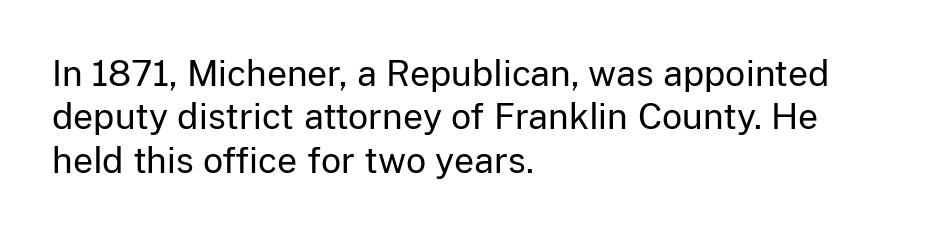
{"serif": "no", "italic": "no", "bold": "no", "weight": "regular", "width": "normal", "stroke_contrast": "low", "x_height": "medium", "monospaced": "no", "underline": "no", "align": "left", "line_spacing_ratio": 1.24, "letter_spacing": "normal", "letter_spacing_em": 0.0, "glyph_px": 35}
